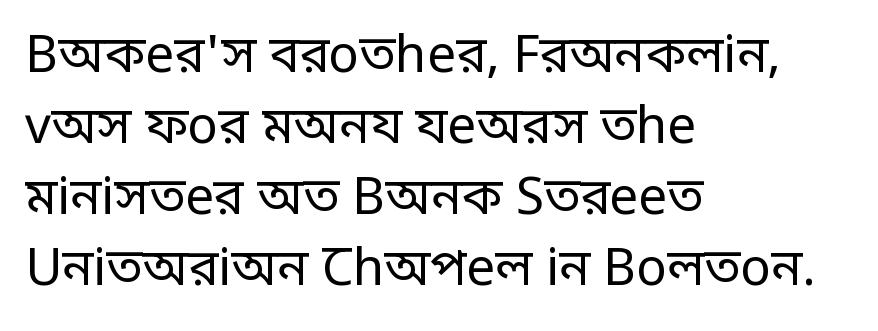
The image shows 51 px regular-weight, condensed sans-serif type, upright; set left-aligned, normal line spacing (1.39x), normal letter spacing, not underlined; low stroke contrast.
